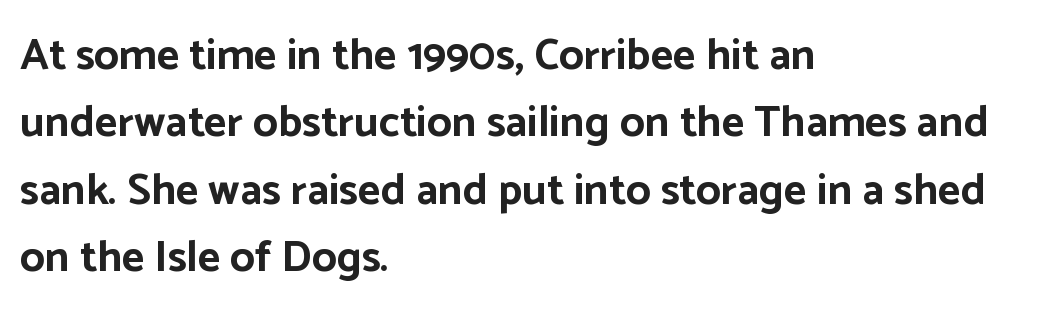
The image shows 44 px bold sans-serif type, upright; set left-aligned, normal line spacing (1.53x), normal letter spacing, not underlined; low stroke contrast and a medium x-height.
